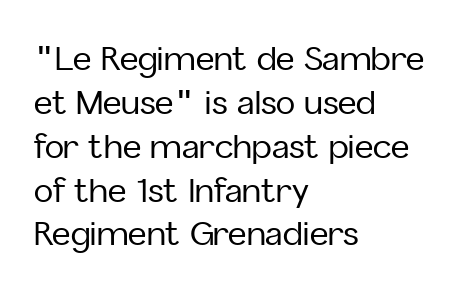
Q: Is the text italic (slanted)? A: No, it is upright.
Q: Is the typeface a serif or a sans-serif typeface? A: Sans-serif.
Q: Is the text underlined? A: No.
Q: How is the paragraph aligned? A: Left-aligned.
Q: Is the spacing between letters normal or unusually wide? A: Normal.
Q: Is the spacing between lines tight, normal or loose? A: Normal.
Q: Width (condensed, normal, or wide)? A: Normal.
Q: Stroke contrast? A: Low.
Q: x-height? A: Medium.
Q: Monospaced? A: No.
